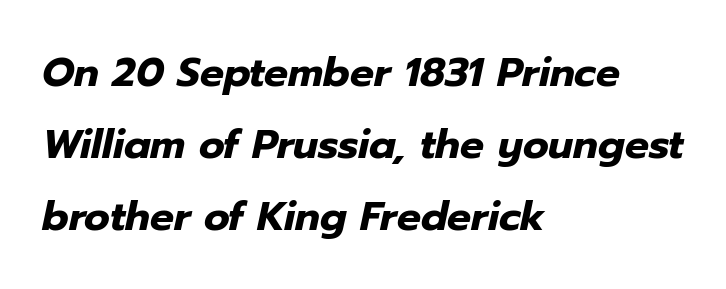
Q: Is the text bold? A: Yes.
Q: Is the text italic (slanted)? A: Yes, it leans right by about 12 degrees.
Q: Is the text underlined? A: No.
Q: How is the paragraph aligned? A: Left-aligned.
Q: Is the spacing between letters normal or unusually wide? A: Normal.
Q: Width (condensed, normal, or wide)? A: Normal.
Q: Stroke contrast? A: Low.
Q: x-height? A: Medium.
Q: Monospaced? A: No.
